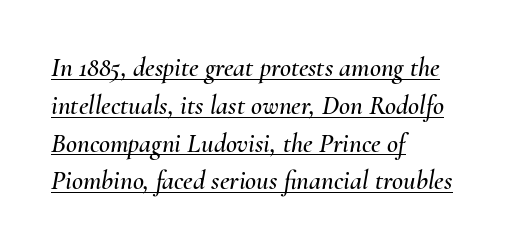
{"italic": "yes", "lean": "right", "slant_degrees": 10, "underline": "yes", "align": "left", "line_spacing": "normal", "line_spacing_ratio": 1.4, "letter_spacing": "normal", "letter_spacing_em": 0.0, "glyph_px": 27}
